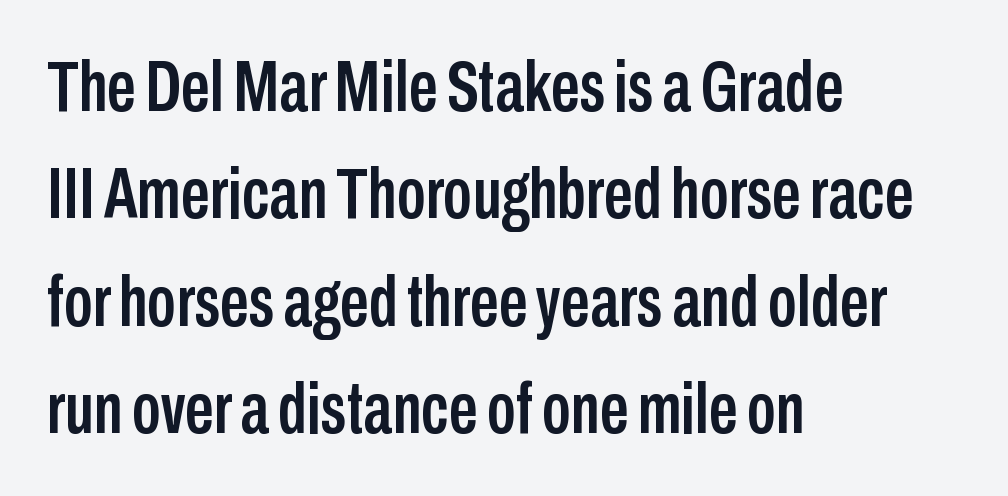
Here the designer chose a conventional face with non-uniform glyph widths. Does the lettering tilt? It doesn't — this is upright. The lines sit at an ordinary, default distance from one another. Classification — sans serif. Tracking here is standard; glyphs follow each other at the usual distance. Does the copy run flush right? No — it runs flush left.
